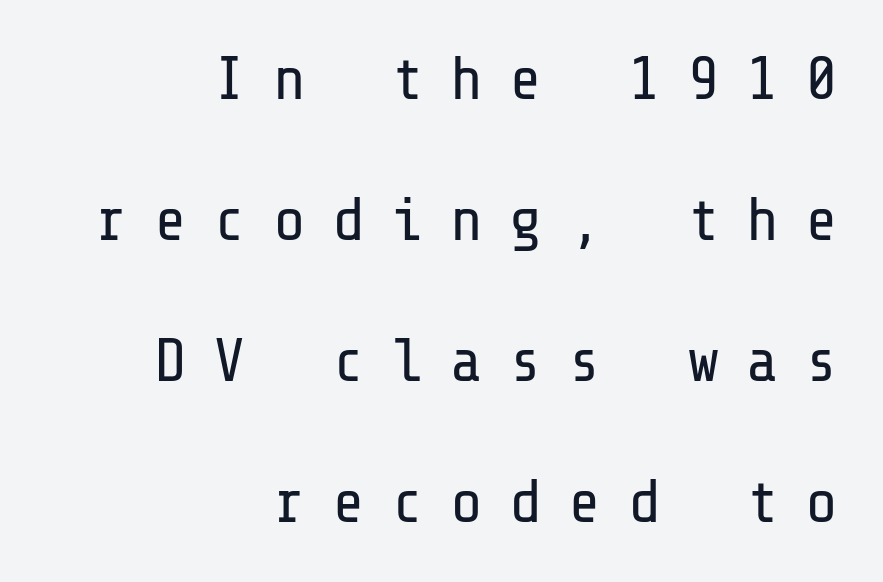
Q: Is the text bold? A: No.
Q: Is the text italic (slanted)? A: No, it is upright.
Q: Is the typeface a serif or a sans-serif typeface? A: Sans-serif.
Q: Is the text underlined? A: No.
Q: How is the paragraph aligned? A: Right-aligned.
Q: Is the spacing between letters normal or unusually wide? A: Unusually wide.
Q: Is the spacing between lines tight, normal or loose? A: Loose.
Q: Width (condensed, normal, or wide)? A: Normal.
Q: Stroke contrast? A: Low.
Q: x-height? A: Medium.
